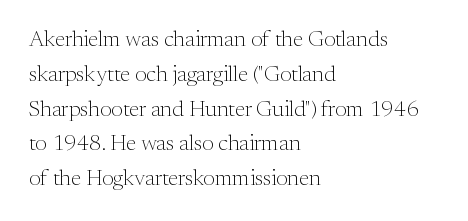
{"italic": "no", "bold": "no", "underline": "no", "align": "left", "line_spacing": "normal", "line_spacing_ratio": 1.58, "letter_spacing": "normal", "letter_spacing_em": 0.0, "glyph_px": 22}
